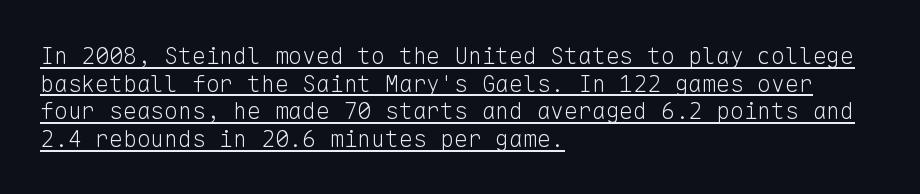
The image shows 23 px text type, upright; set left-aligned, line spacing 1.2x, normal letter spacing, underlined.
